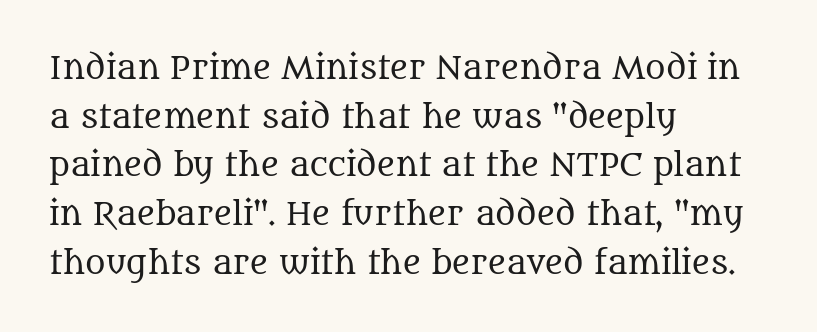
Q: Is the text bold? A: No.
Q: Is the text italic (slanted)? A: No, it is upright.
Q: Is the typeface a serif or a sans-serif typeface? A: Serif.
Q: Is the text underlined? A: No.
Q: How is the paragraph aligned? A: Left-aligned.
Q: Is the spacing between letters normal or unusually wide? A: Normal.
Q: Is the spacing between lines tight, normal or loose? A: Normal.
Q: Width (condensed, normal, or wide)? A: Normal.
Q: Stroke contrast? A: Medium.
Q: x-height? A: Large.
Q: Monospaced? A: No.
